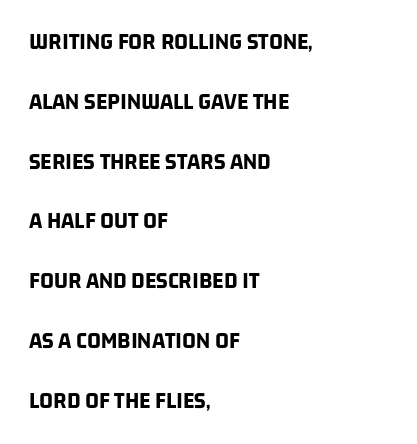
{"bold": "yes", "underline": "no", "align": "left", "line_spacing": "loose", "line_spacing_ratio": 2.49, "letter_spacing": "normal", "letter_spacing_em": 0.0, "glyph_px": 24}
